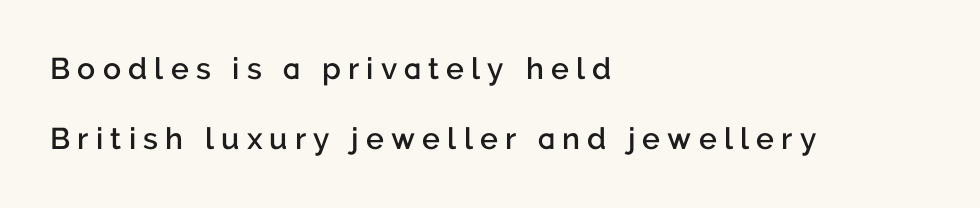
The image shows 30 px semibold sans-serif type, upright; set left-aligned, loose line spacing (2.34x), unusually wide letter spacing (+0.24 em), not underlined; low stroke contrast and a medium x-height.
